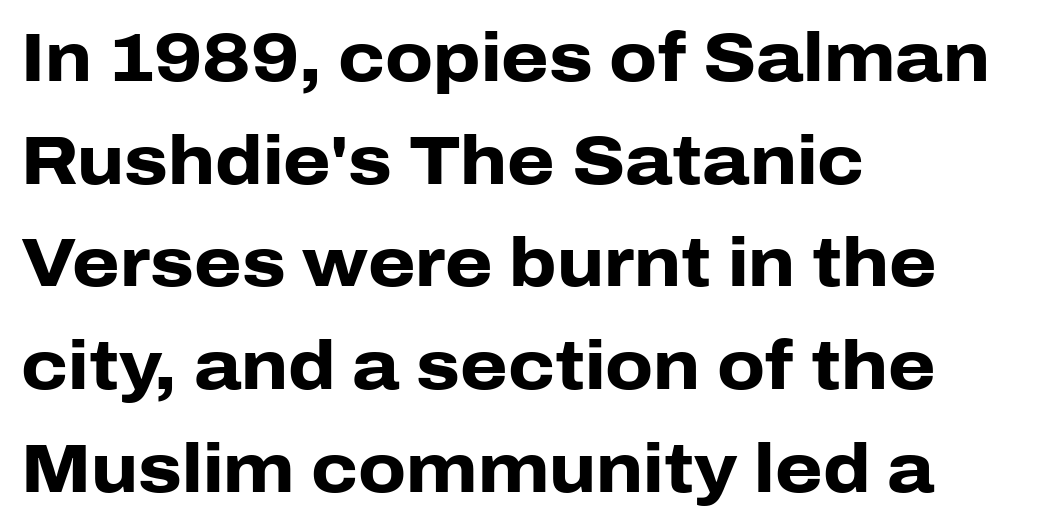
Q: Is the text bold? A: Yes.
Q: Is the text italic (slanted)? A: No, it is upright.
Q: Is the typeface a serif or a sans-serif typeface? A: Sans-serif.
Q: Is the text underlined? A: No.
Q: How is the paragraph aligned? A: Left-aligned.
Q: Is the spacing between letters normal or unusually wide? A: Normal.
Q: Is the spacing between lines tight, normal or loose? A: Normal.
Q: Width (condensed, normal, or wide)? A: Normal.
Q: Stroke contrast? A: Low.
Q: x-height? A: Medium.
Q: Monospaced? A: No.
